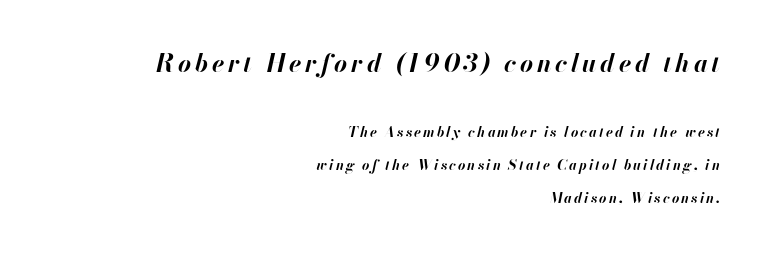
Descenders hang freely into open space. Scale decreases going downward across the two blocks. Interline gaps are noticeably wide in this sample. The rendering uses a bold face; every stroke is thick and dark.
